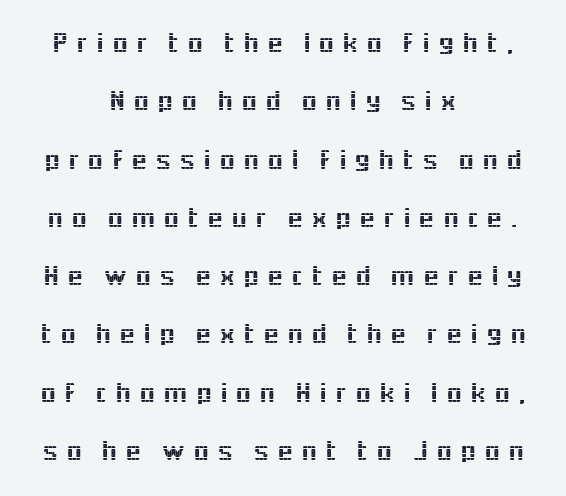
{"serif": "no", "italic": "no", "width": "normal", "x_height": "medium", "monospaced": "no", "underline": "no", "align": "center", "line_spacing": "loose", "line_spacing_ratio": 2.01, "letter_spacing": "wide", "letter_spacing_em": 0.26, "glyph_px": 29}
